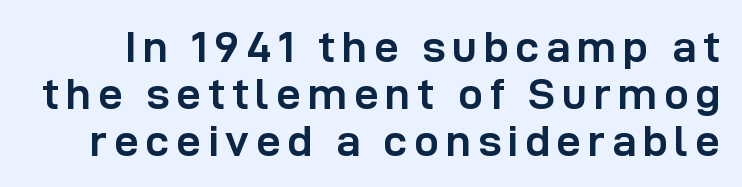
{"serif": "no", "italic": "no", "bold": "yes", "weight": "semibold", "width": "normal", "stroke_contrast": "low", "x_height": "medium", "monospaced": "no", "underline": "no", "line_spacing": "tight", "line_spacing_ratio": 1.07, "glyph_px": 44}
